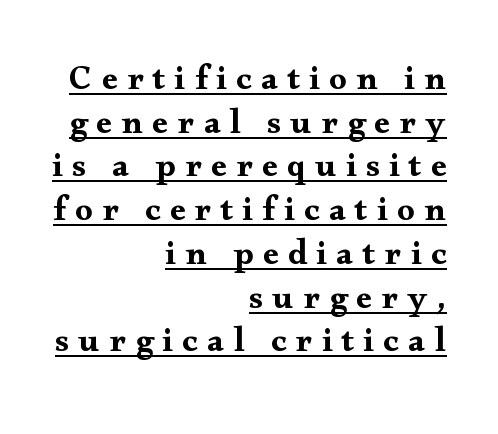
Which margin do the lines hug? The right one — the left edge is uneven. Looks like regular typesetting: each glyph gets only the width it needs. Someone cranked the tracking dial way up on this one. A baseline rule has been typeset under these characters. Designer's note — italics off, roman on.
